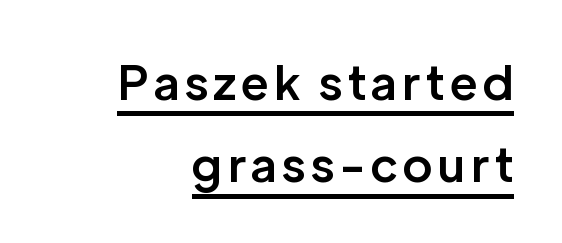
Note the varied advance widths — an 'i' is clearly narrower than an 'm'. The rendering uses a semibold face; strokes are thickened but not to full bold. Emphasis is given by a line drawn under the lettering. Italic: no, the glyphs are upright roman. What kind of face is this? One without serifs — a sans. The typesetter chose a ragged-left arrangement here.
